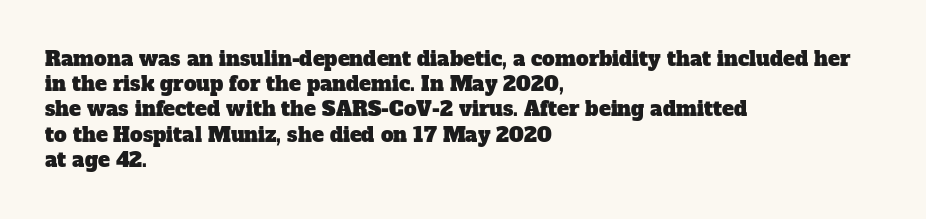
Type without underlining. Between one letter and the next there's only the usual sliver of space. Notice how descenders clear the ascenders below comfortably — that's standard leading. The setting favours the left margin, as ordinary paragraphs usually do.
